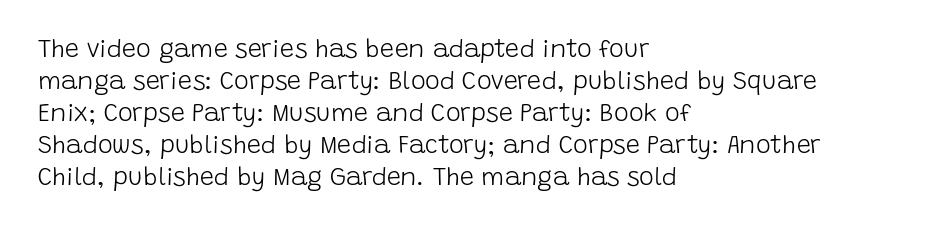
Q: Is the text bold? A: No.
Q: Is the text italic (slanted)? A: No, it is upright.
Q: Is the text underlined? A: No.
Q: How is the paragraph aligned? A: Left-aligned.
Q: Is the spacing between letters normal or unusually wide? A: Normal.
Q: Is the spacing between lines tight, normal or loose? A: Normal.
